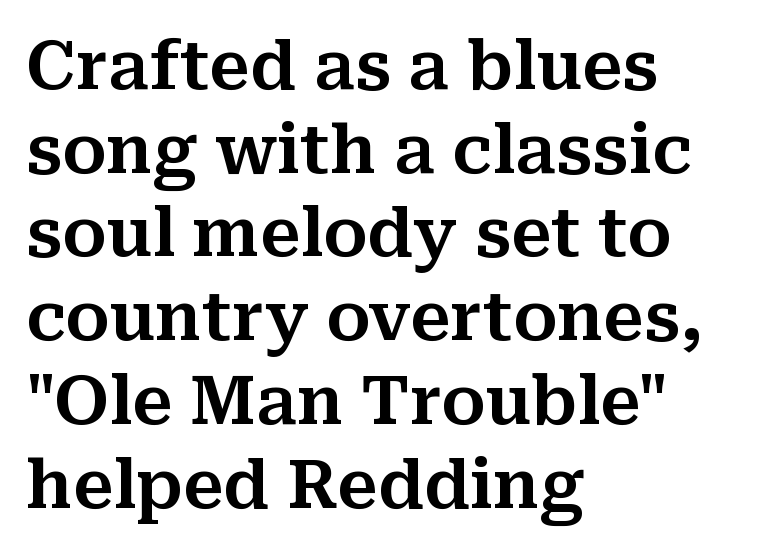
{"serif": "yes", "italic": "no", "width": "normal", "stroke_contrast": "medium", "x_height": "medium", "monospaced": "no", "underline": "no", "align": "left", "line_spacing": "normal", "line_spacing_ratio": 1.25, "letter_spacing": "normal", "letter_spacing_em": 0.0, "glyph_px": 67}
